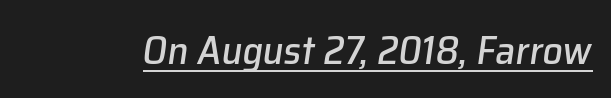
The image shows 40 px text type, italic (leaning right); set normal letter spacing, underlined; low stroke contrast and a medium x-height.
